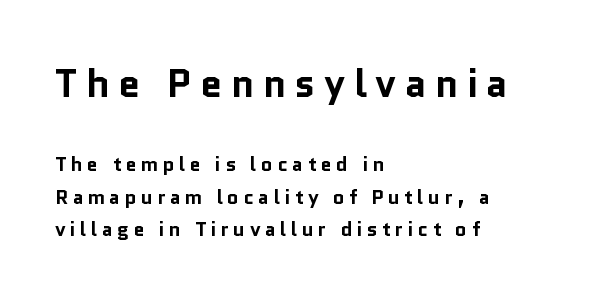
{"serif": "no", "italic": "no", "bold": "yes", "weight": "bold", "width": "normal", "stroke_contrast": "low", "x_height": "medium", "monospaced": "no", "underline": "no", "align": "left", "line_spacing": "normal", "line_spacing_ratio": 1.62, "letter_spacing": "wide", "letter_spacing_em": 0.22, "larger_block": "first", "size_ratio": 1.95, "glyph_px": 39}
